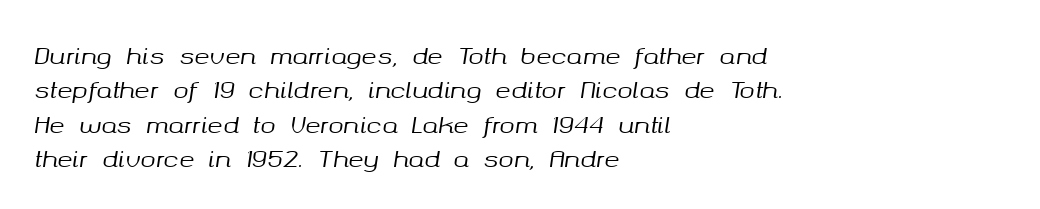
Between one letter and the next there's only the usual sliver of space. If you drew a ruler down the left edge, every line would touch it. This is oblique type, the kind used for emphasis or titles. This sample keeps an unexceptional amount of space between lines. Words float on clear page, feet unadorned.
